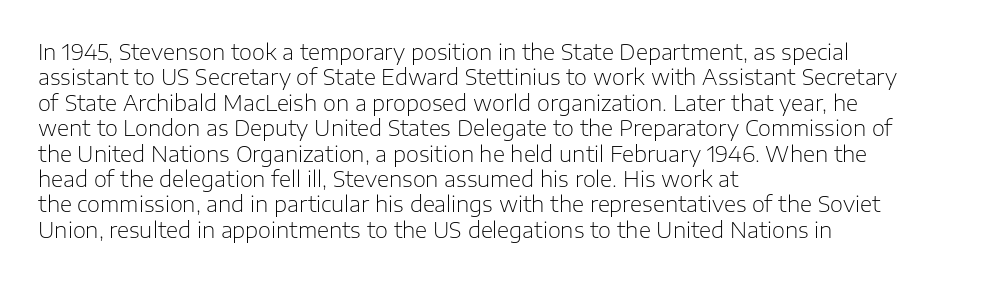
{"italic": "no", "bold": "no", "underline": "no", "align": "left", "line_spacing_ratio": 1.21, "letter_spacing": "normal", "letter_spacing_em": 0.0, "glyph_px": 21}
